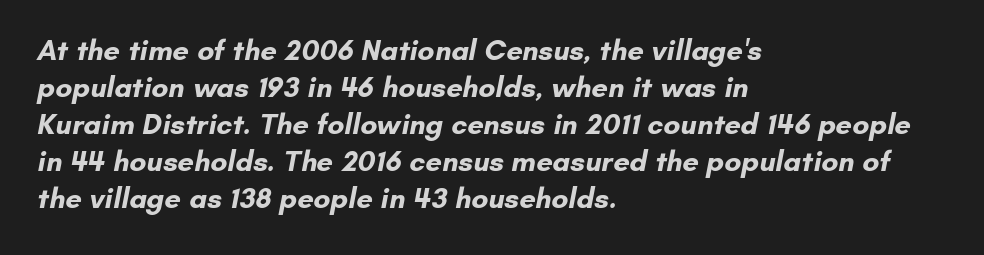
Thick stems and heavy bowls — unmistakably bold. Nothing unusual about the tracking: characters are spaced as the font intends. Is this a fixed-width face? No — the glyphs have proportional, varying widths. The face used here is a sans, in the tradition of grotesques and geometrics.
